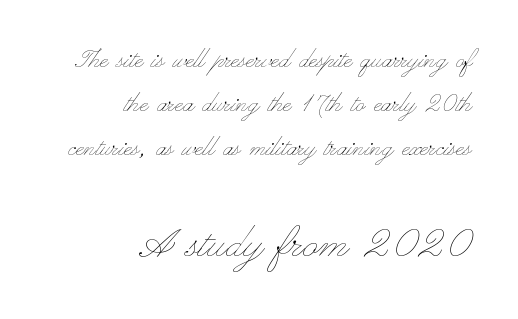
Q: Is the text bold? A: No.
Q: Is the text italic (slanted)? A: Yes.
Q: Is the text underlined? A: No.
Q: How is the paragraph aligned? A: Right-aligned.
Q: Is the spacing between letters normal or unusually wide? A: Normal.
Q: Is the spacing between lines tight, normal or loose? A: Normal.
Q: Which block of text is set in a larger size, the first (top) or the second (bottom)? A: The second (bottom) one.
Q: Width (condensed, normal, or wide)? A: Wide.
Q: Stroke contrast? A: Low.
Q: x-height? A: Small.
Q: Monospaced? A: No.
